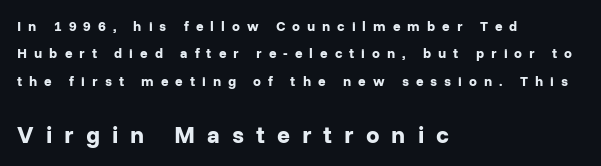
The image shows 24 px bold type, upright; set left-aligned, loose line spacing (1.96x), unusually wide letter spacing (+0.5 em), not underlined; the second (bottom) block is 1.71x larger.
